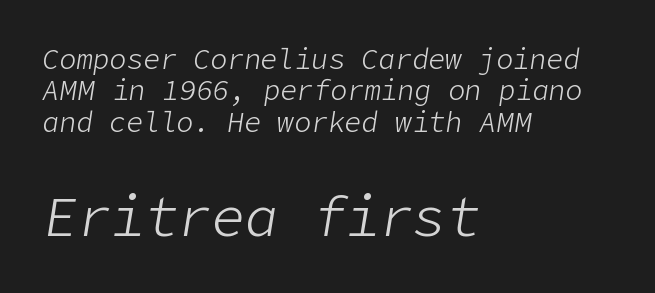
Observe the ordinary spacing: letters are neighbours, not strangers. The text block is weighted toward the left margin, trailing off unevenly rightward. Caption: upper text group reduced, lower text group enlarged. Stroke thickness stays within the range of a standard reading face or lighter. Descenders hang freely into open space. How would I describe the line gaps? Narrow and economical.
